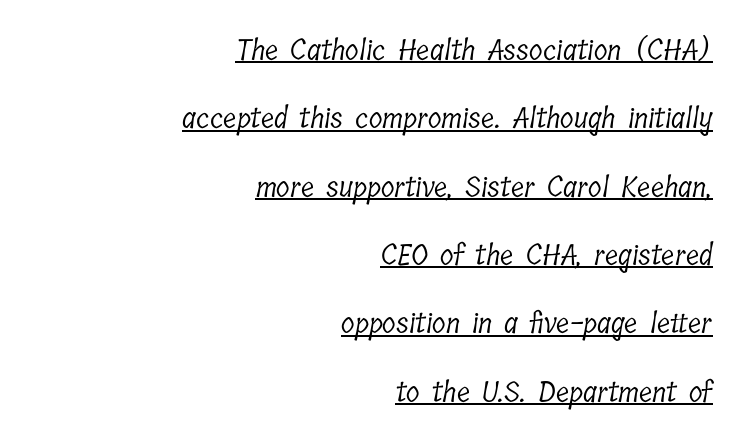
In terms of letterform style, serifs are clearly present. The horizontal fit of the characters is conventional and even. The setting favours the right margin, as signatures and pull-quotes sometimes do. Weight: in the light-to-regular range. Proportional: the letters do not fall into vertical columns.
